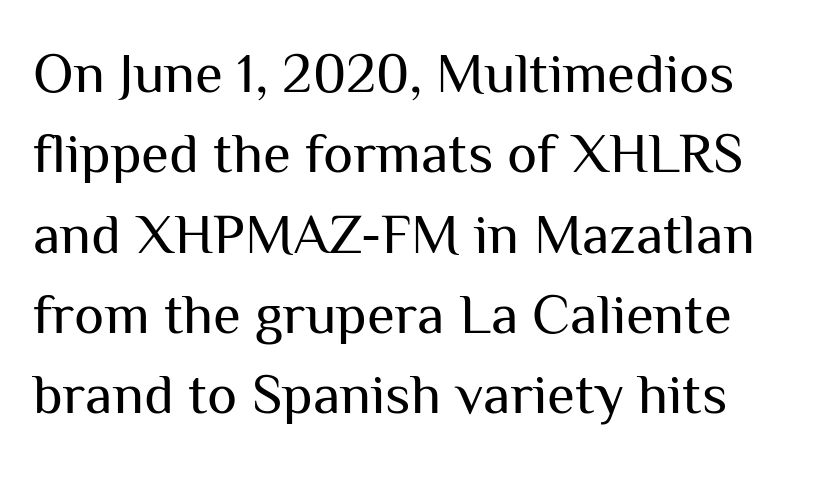
Q: Is the text bold? A: No.
Q: Is the text italic (slanted)? A: No, it is upright.
Q: Is the typeface a serif or a sans-serif typeface? A: Sans-serif.
Q: Is the text underlined? A: No.
Q: Is the spacing between letters normal or unusually wide? A: Normal.
Q: Is the spacing between lines tight, normal or loose? A: Normal.
Q: Width (condensed, normal, or wide)? A: Normal.
Q: Stroke contrast? A: Medium.
Q: x-height? A: Medium.
Q: Monospaced? A: No.
